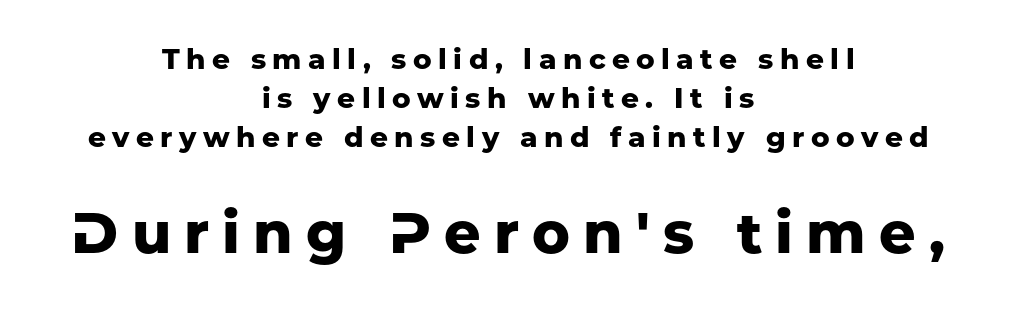
The whitespace from short lines is split evenly between both sides. A typesetter would call this leading conventional body-copy spacing. Letter spacing: wide. The second block has been scaled up relative to the first. Each letter keeps its own natural width here, so spacing adapts to shape.
